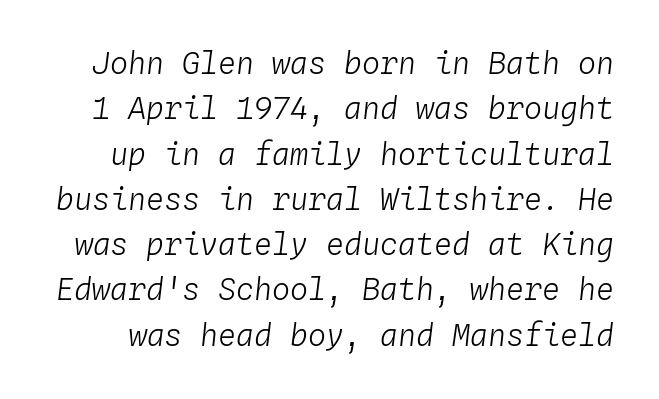
Q: Is the text bold? A: No.
Q: Is the text italic (slanted)? A: Yes, it leans right by about 4 degrees.
Q: Is the text underlined? A: No.
Q: Is the spacing between letters normal or unusually wide? A: Normal.
Q: Is the spacing between lines tight, normal or loose? A: Normal.
Q: Width (condensed, normal, or wide)? A: Normal.
Q: Stroke contrast? A: Low.
Q: x-height? A: Medium.
Q: Monospaced? A: Yes.
